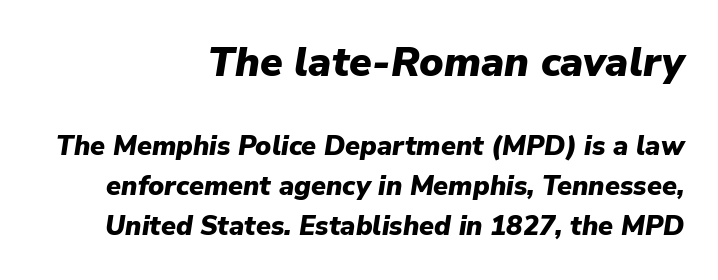
{"italic": "yes", "lean": "right", "slant_degrees": 9, "bold": "yes", "weight": "heavy", "width": "normal", "stroke_contrast": "low", "x_height": "medium", "monospaced": "no", "underline": "no", "align": "right", "line_spacing": "normal", "line_spacing_ratio": 1.48, "letter_spacing": "normal", "letter_spacing_em": 0.0, "larger_block": "first", "size_ratio": 1.52, "glyph_px": 41}
